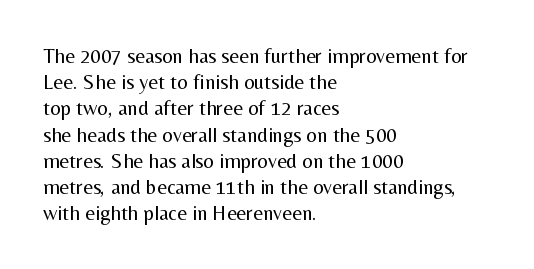
The image shows 21 px text type, upright; set left-aligned, normal line spacing (1.25x), normal letter spacing, not underlined.
